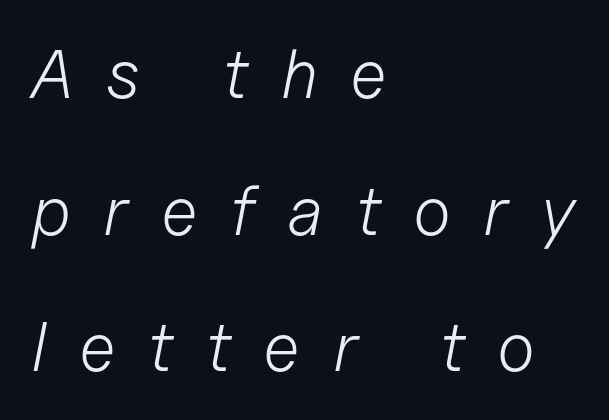
The image shows 69 px light type, italic (leaning right); set left-aligned, loose line spacing (1.98x), unusually wide letter spacing (+0.47 em), not underlined; low stroke contrast and a medium x-height.
